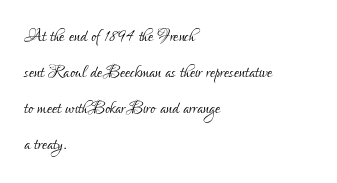
The foot of each line stays bare and open. The gaps between neighbouring characters are ordinary and unremarkable. A normal amount of white space separates one row of letters from the next. Typeset ragged right — the left edge is the straight one. Is the stroke heavy? The answer is a plain regular-or-lighter.
